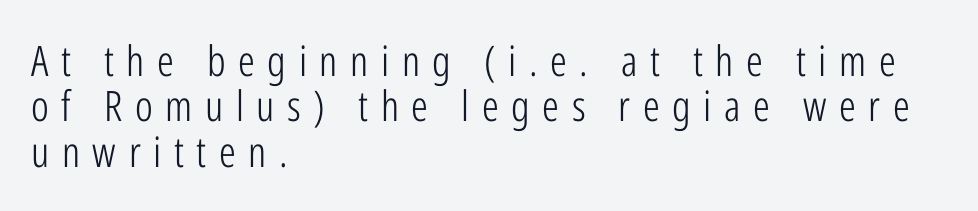
The image shows 42 px light, condensed sans-serif type, upright; set left-aligned, tight line spacing (1.08x), unusually wide letter spacing (+0.3 em), not underlined; low stroke contrast and a medium x-height.
